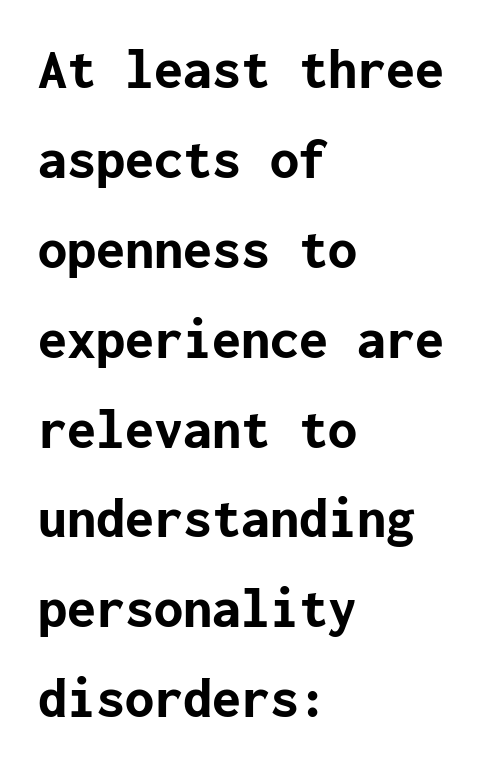
The image shows 58 px bold sans-serif type, upright; set left-aligned, normal line spacing (1.55x), normal letter spacing, not underlined; low stroke contrast and a medium x-height.
